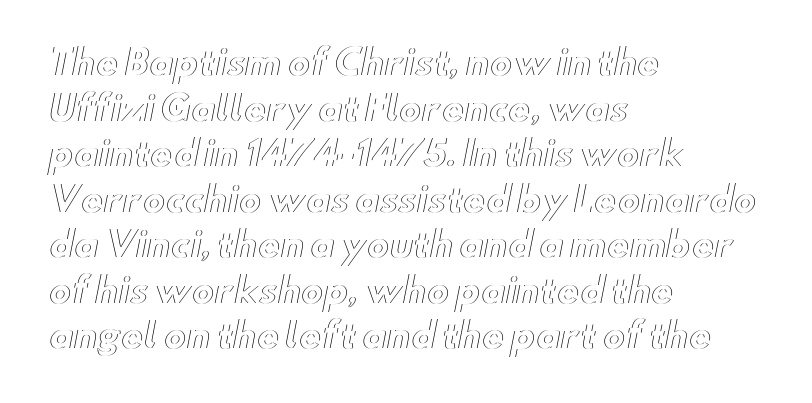
Where is the straight margin? On the left. Only glyphs here, with clear space below each row. A typesetter would call this proportional, since set widths differ per character. Regular leading.
